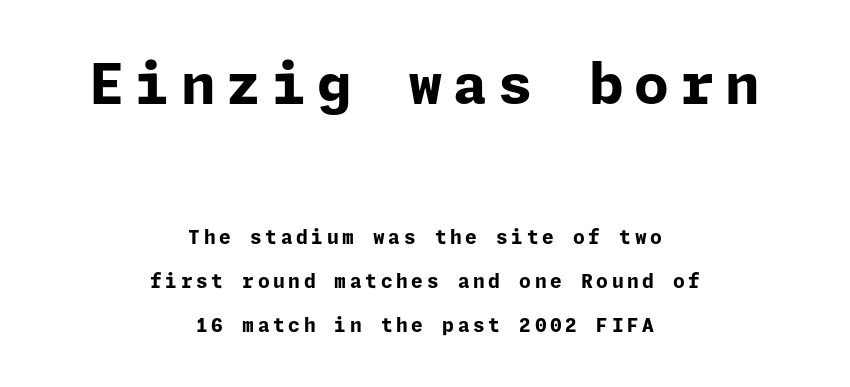
Nothing sits at the stroke ends, so this counts as sans-serif. The rag falls on both sides of this text block equally. A great deal of white space separates one row of letters from the next. The emphasis by scale lands on block number one, above.
